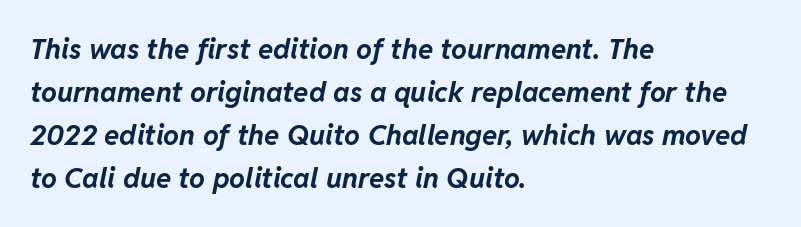
The passage shown stacks its lines at a standard gap. Bold? Absolutely — the strokes are thick and heavy. When letters slant like this, we call the style italic. The rendering anchors every line to the left-hand side.
